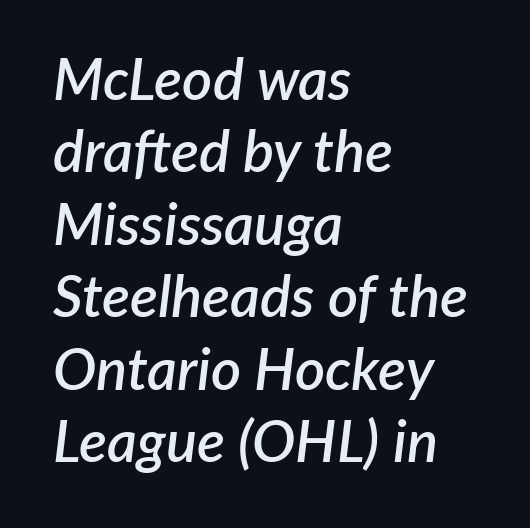
Q: Is the text bold? A: Semi-bold.
Q: Is the text italic (slanted)? A: Yes, it leans right by about 7 degrees.
Q: Is the text underlined? A: No.
Q: How is the paragraph aligned? A: Left-aligned.
Q: Is the spacing between letters normal or unusually wide? A: Normal.
Q: Is the spacing between lines tight, normal or loose? A: Normal.
Q: Width (condensed, normal, or wide)? A: Normal.
Q: Stroke contrast? A: Low.
Q: x-height? A: Medium.
Q: Monospaced? A: No.
